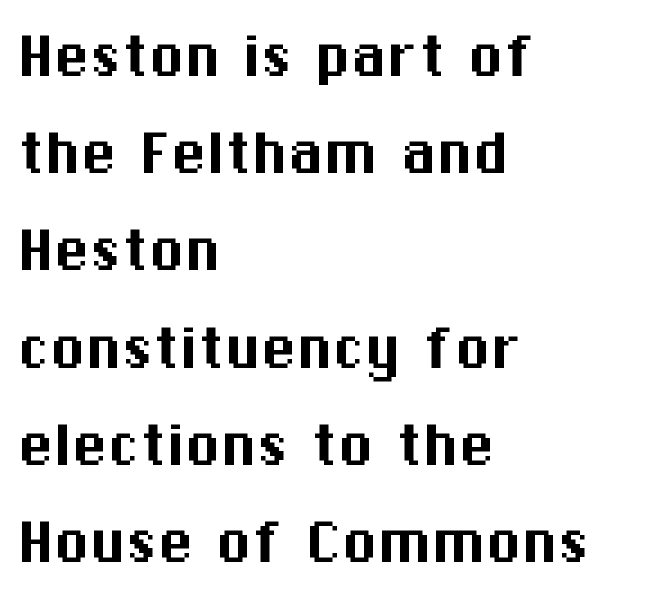
Q: Is the text italic (slanted)? A: No, it is upright.
Q: Is the typeface a serif or a sans-serif typeface? A: Sans-serif.
Q: Is the text underlined? A: No.
Q: How is the paragraph aligned? A: Left-aligned.
Q: Is the spacing between letters normal or unusually wide? A: Normal.
Q: Is the spacing between lines tight, normal or loose? A: Normal.
Q: Width (condensed, normal, or wide)? A: Normal.
Q: Stroke contrast? A: Medium.
Q: x-height? A: Medium.
Q: Monospaced? A: No.
